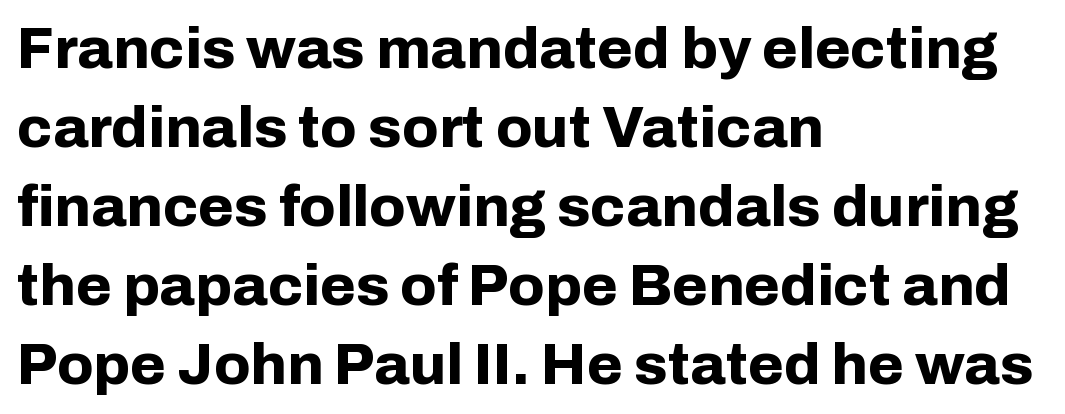
{"serif": "no", "italic": "no", "bold": "yes", "weight": "bold", "width": "normal", "stroke_contrast": "low", "x_height": "medium", "monospaced": "no", "underline": "no", "align": "left", "line_spacing": "normal", "line_spacing_ratio": 1.36, "letter_spacing": "normal", "letter_spacing_em": 0.0, "glyph_px": 58}
